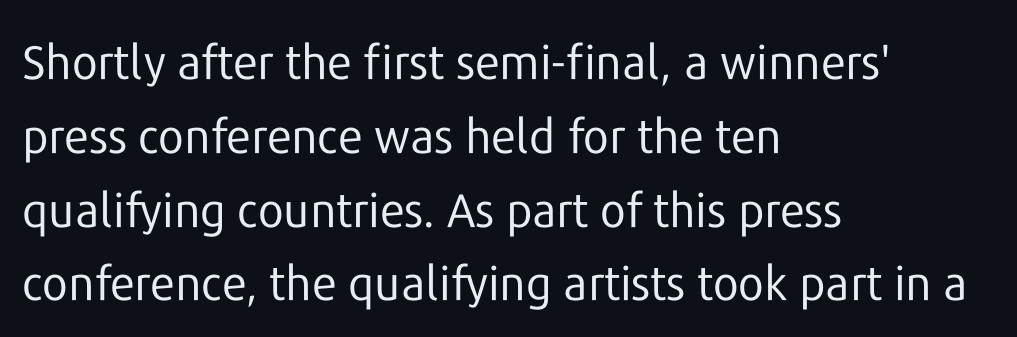
Varying glyph widths throughout — classic text-font behaviour. Nothing heavy about these letters — not bold at all. Teacher's note: observe the even left margin — that is flush-left alignment. The face used here is rendered with its standard letterfit. Does the lettering tilt? It doesn't — this is upright. Does the type have serifs? No, each stem ends abruptly.
